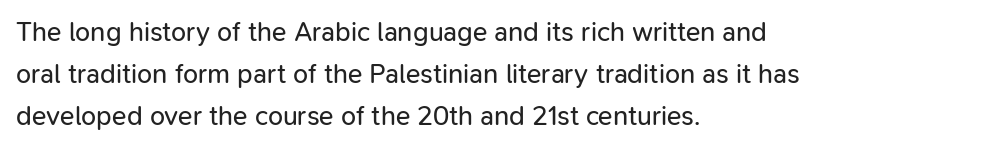
The image shows 27 px text type, upright; set left-aligned, normal line spacing (1.55x), normal letter spacing, not underlined.
